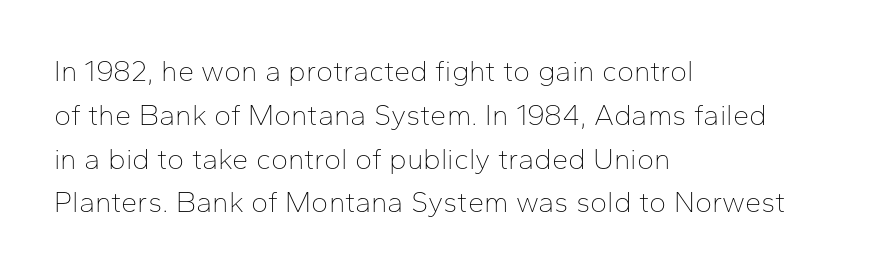
Q: Is the text bold? A: No.
Q: Is the text italic (slanted)? A: No, it is upright.
Q: Is the typeface a serif or a sans-serif typeface? A: Sans-serif.
Q: Is the text underlined? A: No.
Q: How is the paragraph aligned? A: Left-aligned.
Q: Is the spacing between letters normal or unusually wide? A: Normal.
Q: Is the spacing between lines tight, normal or loose? A: Normal.
Q: Width (condensed, normal, or wide)? A: Normal.
Q: Stroke contrast? A: Low.
Q: x-height? A: Medium.
Q: Monospaced? A: No.
